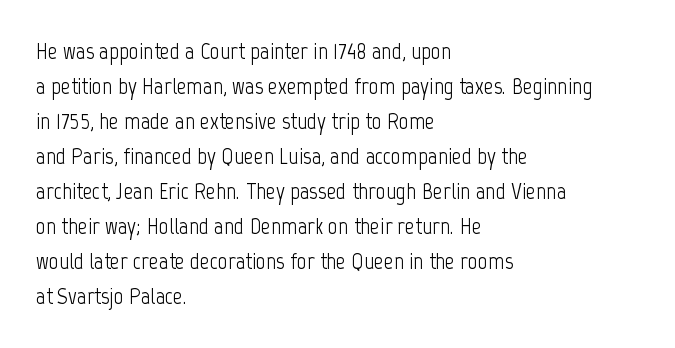
The image shows 24 px text type, upright; set left-aligned, normal line spacing (1.46x), normal letter spacing, not underlined.
